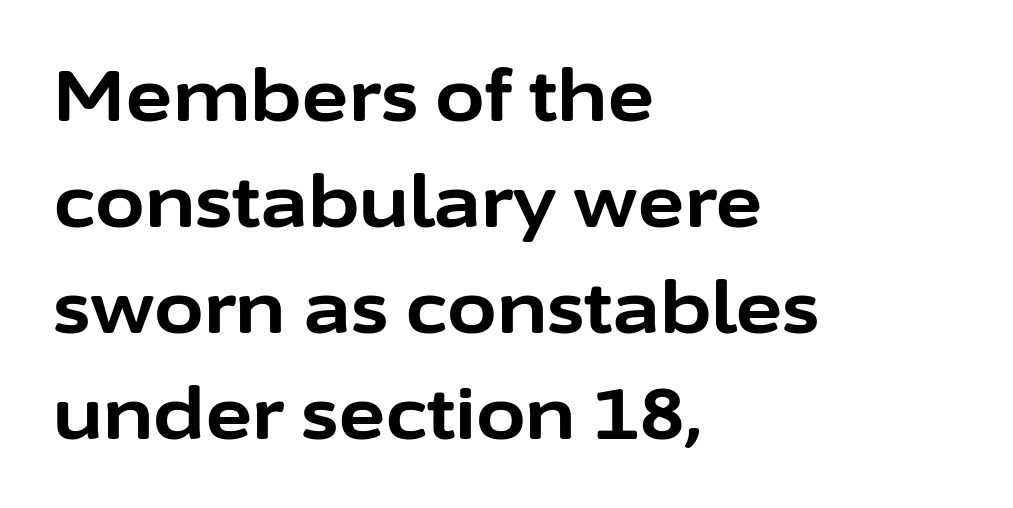
The compositor pushed each line to the left boundary. Each letter keeps its own natural width here, so spacing adapts to shape. In terms of letterform style, serifs are entirely absent. Words appear dense and cohesive because spacing is normal. A dark, heavy texture on the line: the type is bold. Does the lettering tilt? It doesn't — this is upright.
